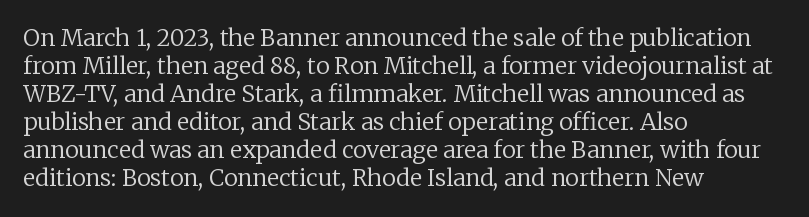
Every stem runs plumb, perpendicular to the baseline. Layout note: lines flush left. Decoration check: the copy has no underline. Short note: letters normally spaced.
